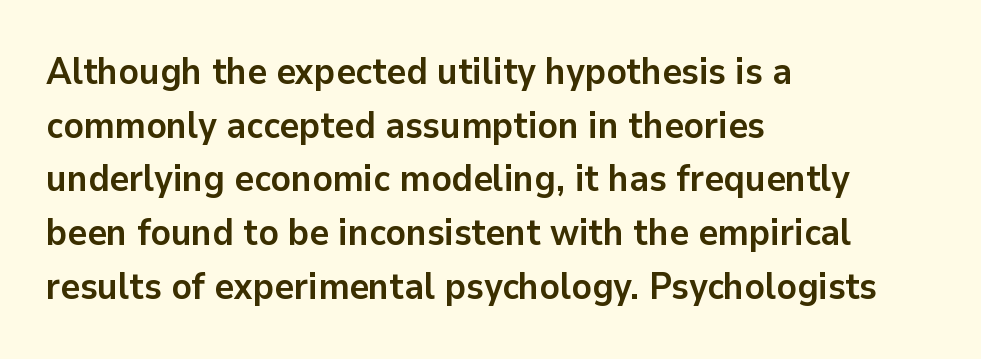
{"serif": "no", "italic": "no", "bold": "yes", "weight": "semibold", "width": "normal", "stroke_contrast": "low", "x_height": "medium", "monospaced": "no", "underline": "no", "align": "left", "line_spacing": "normal", "line_spacing_ratio": 1.45, "letter_spacing": "normal", "letter_spacing_em": 0.0, "glyph_px": 37}
